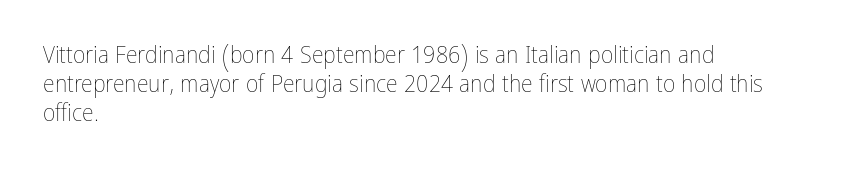
Horizontal alignment here is leftward, the default for most running prose. Is the stroke heavy? The answer is a plain regular-or-lighter. Posture: upright roman. The baseline area is clear. Between one letter and the next there's only the usual sliver of space.
